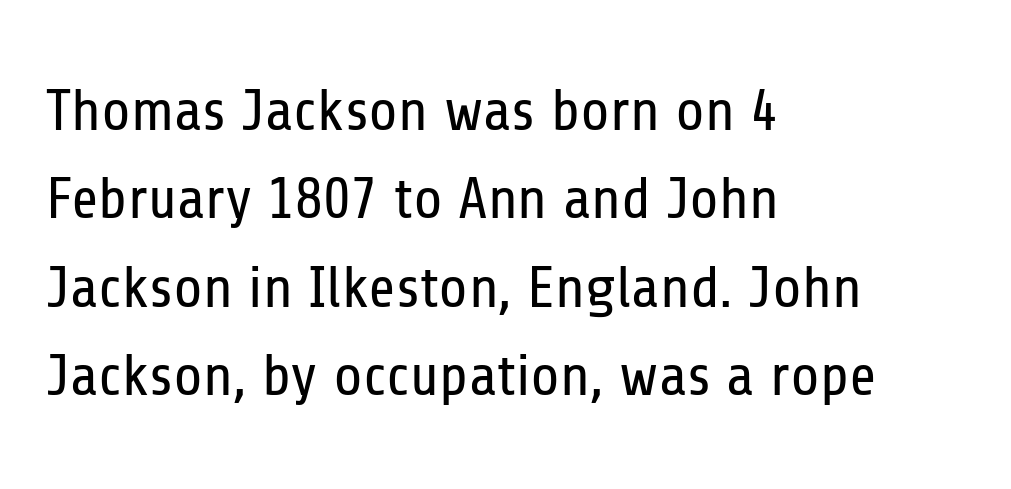
Q: Is the text bold? A: No.
Q: Is the text italic (slanted)? A: No, it is upright.
Q: Is the typeface a serif or a sans-serif typeface? A: Sans-serif.
Q: Is the text underlined? A: No.
Q: How is the paragraph aligned? A: Left-aligned.
Q: Is the spacing between letters normal or unusually wide? A: Normal.
Q: Is the spacing between lines tight, normal or loose? A: Normal.
Q: Width (condensed, normal, or wide)? A: Condensed.
Q: Stroke contrast? A: Low.
Q: x-height? A: Medium.
Q: Monospaced? A: No.
